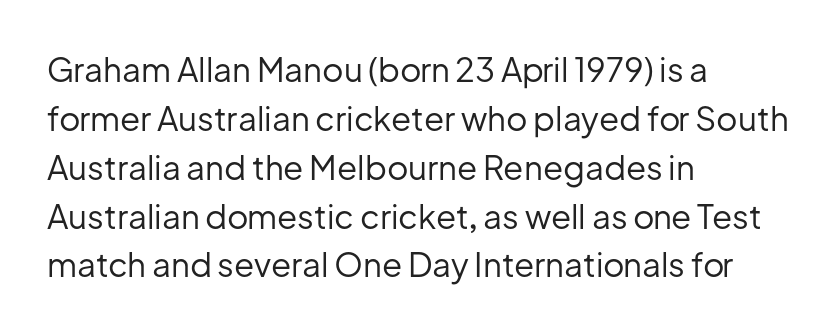
Observe the absence of serifs on each vertical stroke in this sample. Think of a printed novel: that variable character pitch is what you see here. The lines are quadded left. Here the glyphs are tracked normally, forming tight word shapes. Caption: face not bold, strokes unweighted.
